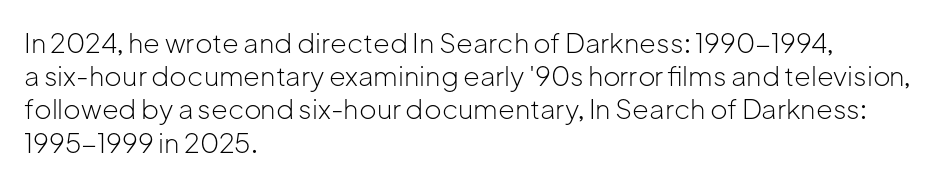
Q: Is the text bold? A: No.
Q: Is the text italic (slanted)? A: No, it is upright.
Q: Is the text underlined? A: No.
Q: How is the paragraph aligned? A: Left-aligned.
Q: Is the spacing between letters normal or unusually wide? A: Normal.
